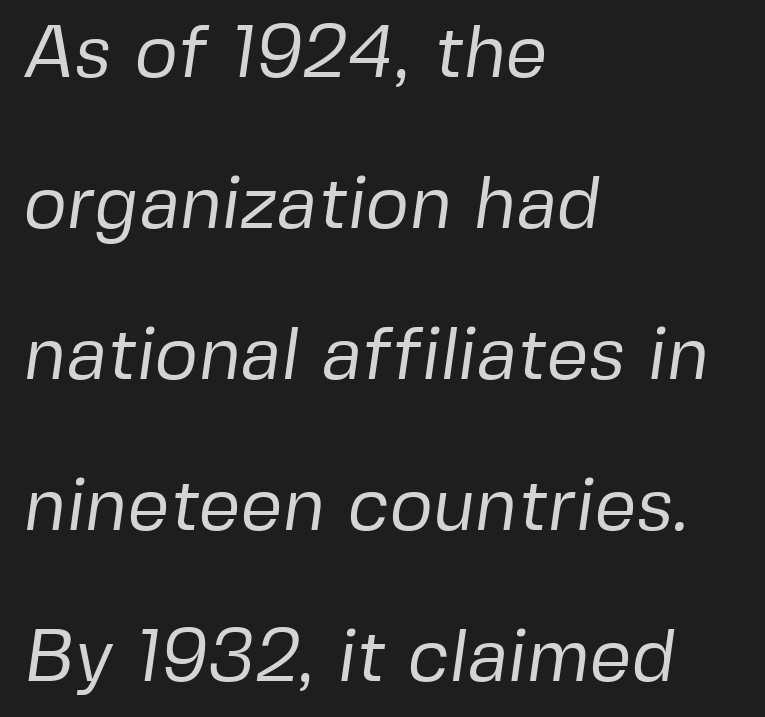
{"serif": "no", "bold": "no", "weight": "regular", "width": "normal", "stroke_contrast": "low", "x_height": "medium", "monospaced": "no", "underline": "no", "align": "left", "line_spacing": "loose", "line_spacing_ratio": 2.04, "letter_spacing": "normal", "letter_spacing_em": 0.0, "glyph_px": 74}
